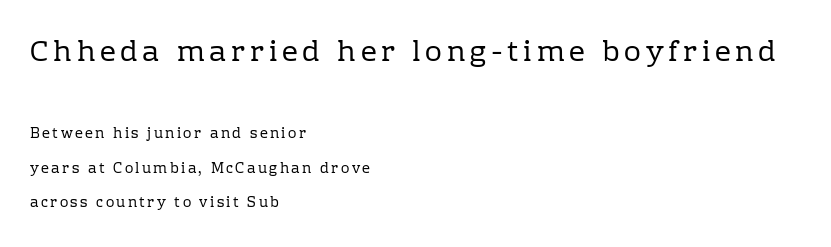
The glyphs are unaccompanied by any horizontal stroke below them. Is the block centered? No — it sits flush against the left margin. The typeface has the unassuming heft of standard copy or less. Caption: upper text group enlarged, lower text group reduced. Notice the wide empty band between every row — that's loose leading. This sample uses an upright cut, with every glyph sitting square on the baseline.
